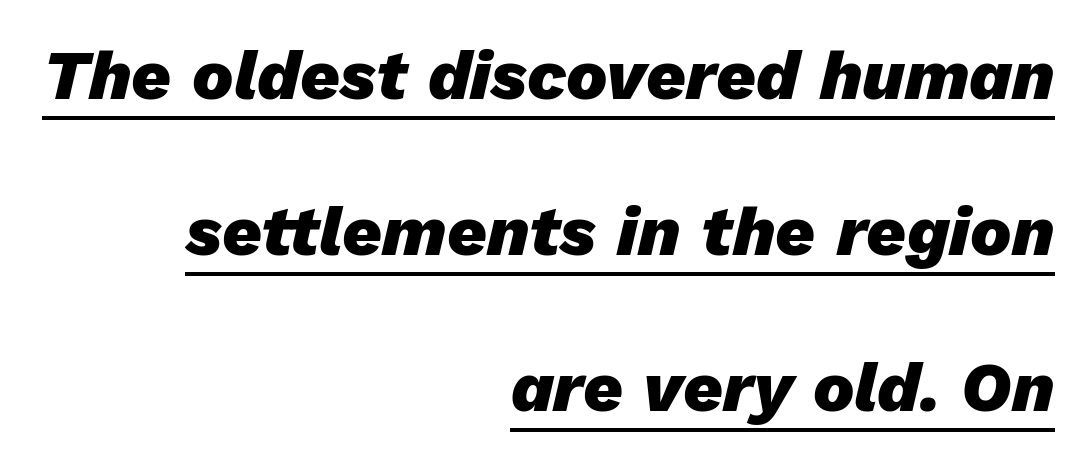
{"italic": "yes", "lean": "right", "slant_degrees": 13, "bold": "yes", "weight": "heavy", "width": "normal", "stroke_contrast": "low", "x_height": "medium", "monospaced": "no", "underline": "yes", "align": "right", "line_spacing": "loose", "line_spacing_ratio": 2.26, "letter_spacing": "normal", "letter_spacing_em": 0.0, "glyph_px": 69}
